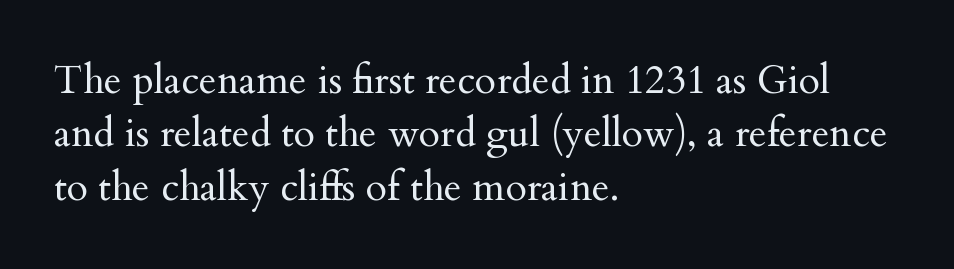
Think of a printed novel: that variable character pitch is what you see here. Is the stroke heavy? The answer is a plain regular-or-lighter. Honestly, there is no underline to notice here at all. A roman cut, with each character standing at attention. Each letter's strokes conclude with small projecting serifs. The passage is arranged the way most books set body copy — flush left.
